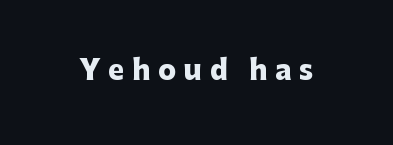
Q: Is the text bold? A: Yes.
Q: Is the text italic (slanted)? A: No, it is upright.
Q: Is the text underlined? A: No.
Q: Is the spacing between letters normal or unusually wide? A: Unusually wide.
